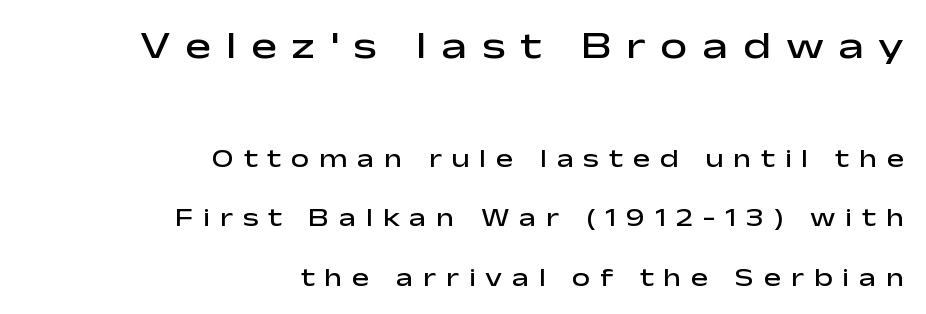
Unlike a traditional serif, this face leaves its strokes unadorned. These lines stand farther apart than default settings would place them. The passage shown is typed in a proportional face where columns would drift. Rule under the text: the space is simply empty.
